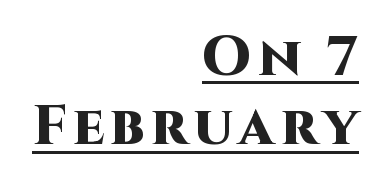
{"serif": "no", "italic": "no", "bold": "yes", "weight": "heavy", "width": "normal", "stroke_contrast": "high", "x_height": "large", "monospaced": "no", "underline": "yes", "align": "right", "line_spacing_ratio": 1.24, "glyph_px": 56}
